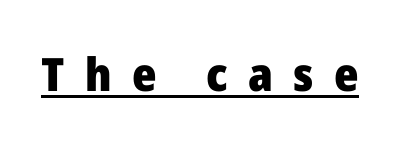
Q: Is the text bold? A: Yes.
Q: Is the text italic (slanted)? A: No, it is upright.
Q: Is the typeface a serif or a sans-serif typeface? A: Sans-serif.
Q: Is the text underlined? A: Yes.
Q: Is the spacing between letters normal or unusually wide? A: Unusually wide.
Q: Width (condensed, normal, or wide)? A: Normal.
Q: Stroke contrast? A: Low.
Q: x-height? A: Medium.
Q: Monospaced? A: No.
